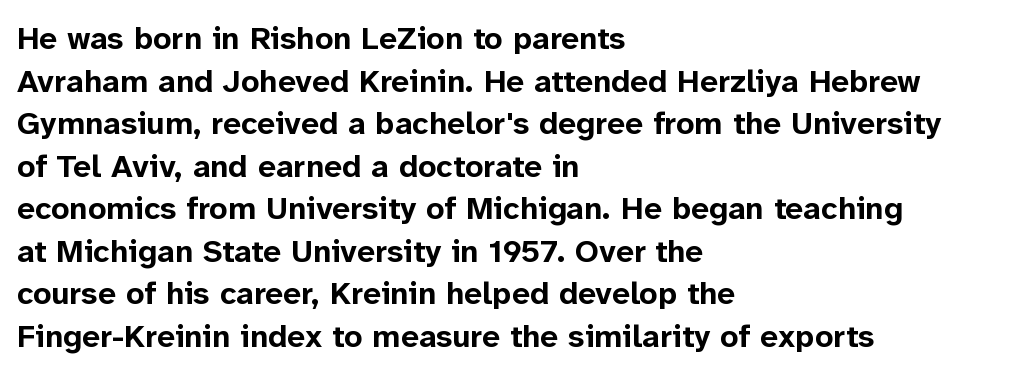
Notice how thick the strokes are: this is what a full bold looks like. Nope, no serifs anywhere on these letters. The typesetter chose a ragged-right arrangement here. Regarding leading, the lines here are spaced in the standard way. Students, note that the glyphs here touch the page at normal intervals.
